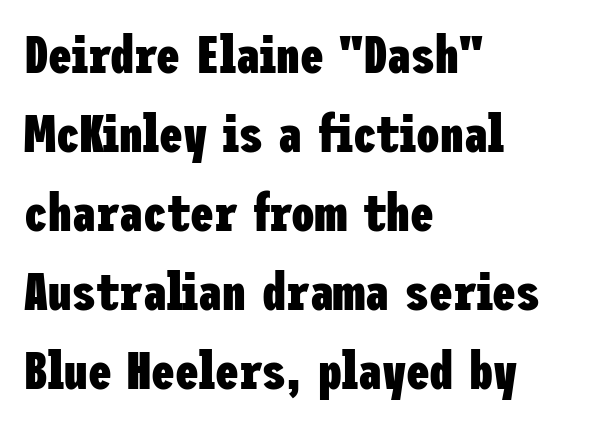
Words float on clear page, feet unadorned. Is there much room between lines? A standard amount, neither cramped nor airy. The characters display no serif detailing; their extremities are plain. In terms of weight, the rendering is a true, heavy bold. The horizontal fit of the characters is conventional and even. Every row of glyphs begins at an identical x-position on the left.
